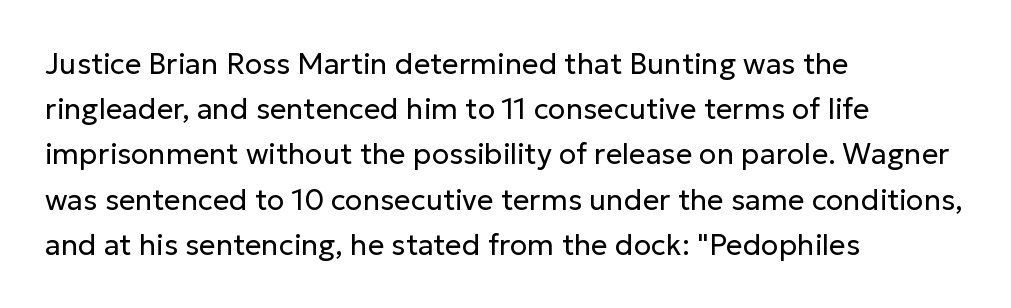
The image shows 29 px regular-weight sans-serif type, upright; set left-aligned, normal line spacing (1.56x), normal letter spacing, not underlined; low stroke contrast and a medium x-height.
